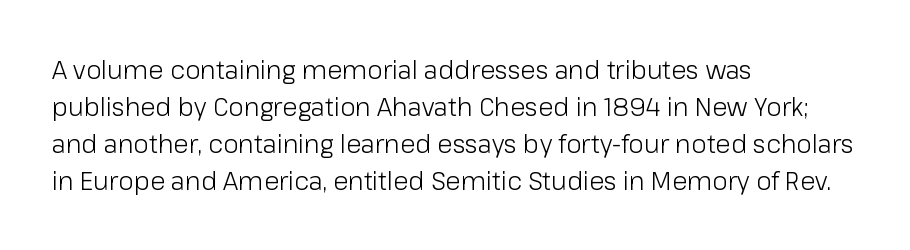
A typesetter would call this leading conventional body-copy spacing. Descender tails drop into unmarked territory. Visually the block forms a straight wall on the left and a jagged coastline on the right. Do the letters lean? They stand straight.
